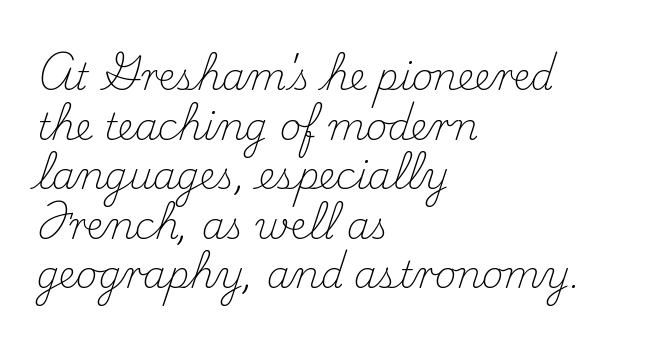
{"serif": "yes", "bold": "no", "weight": "light", "width": "normal", "stroke_contrast": "medium", "x_height": "small", "monospaced": "no", "underline": "no", "align": "left", "line_spacing": "normal", "line_spacing_ratio": 1.34, "letter_spacing": "normal", "letter_spacing_em": 0.0, "glyph_px": 37}
